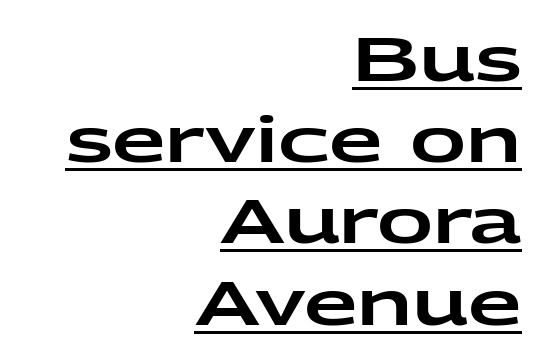
{"serif": "no", "italic": "no", "width": "wide", "stroke_contrast": "low", "x_height": "medium", "monospaced": "no", "underline": "yes", "align": "right", "line_spacing": "normal", "line_spacing_ratio": 1.31, "letter_spacing": "normal", "letter_spacing_em": 0.0, "glyph_px": 62}
